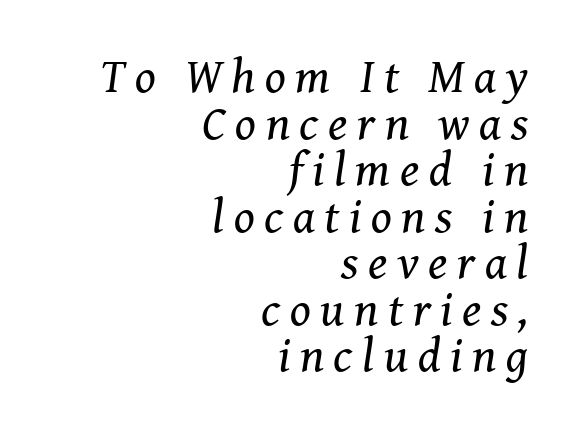
The block of text is dense from top to bottom, with scant space between rows. The specimen reads as italic at a glance. The rendering uses natural spacing where letterforms have individual widths. The paragraph shown leans on its right margin. The baseline area is clear.
